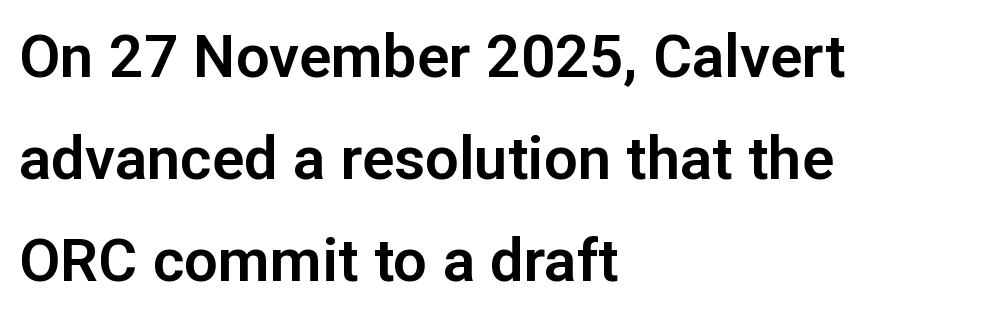
The text block is weighted toward the left margin, trailing off unevenly rightward. Nothing sits at the stroke ends, so this counts as sans-serif. The space beneath each line is pristine and unruled. Tracking here is standard; glyphs follow each other at the usual distance. This sample has the flowing, uneven cadence of proportional lettering.
